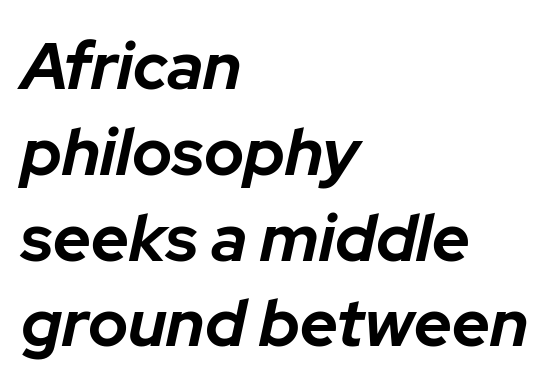
{"italic": "yes", "lean": "right", "slant_degrees": 12, "bold": "yes", "weight": "bold", "width": "normal", "stroke_contrast": "low", "x_height": "medium", "monospaced": "no", "underline": "no", "align": "left", "line_spacing": "normal", "line_spacing_ratio": 1.3, "letter_spacing": "normal", "letter_spacing_em": 0.0, "glyph_px": 66}
